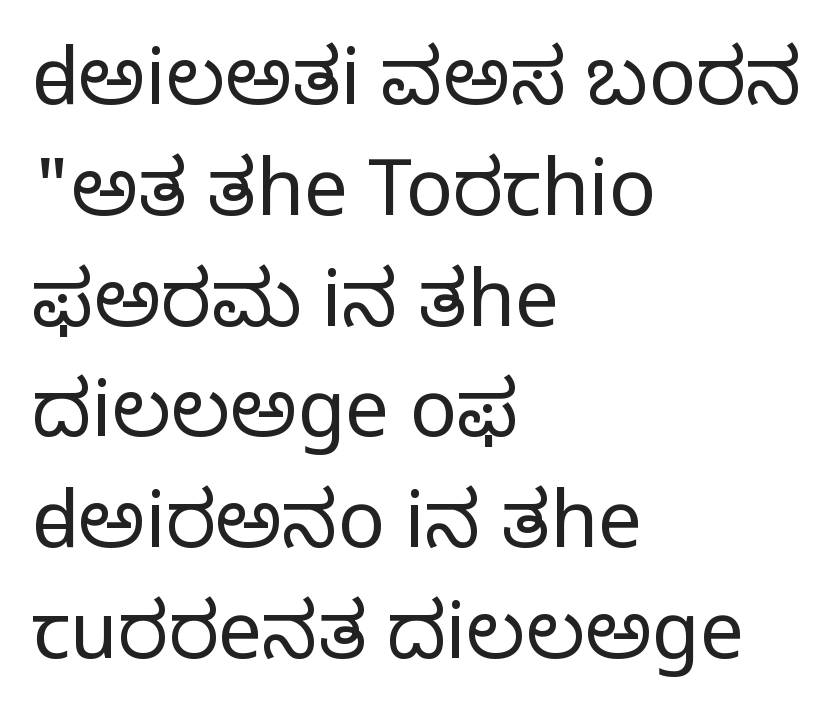
The image shows 78 px regular-weight serif type, upright; set left-aligned, normal line spacing (1.42x), normal letter spacing, not underlined; low stroke contrast and a large x-height.
